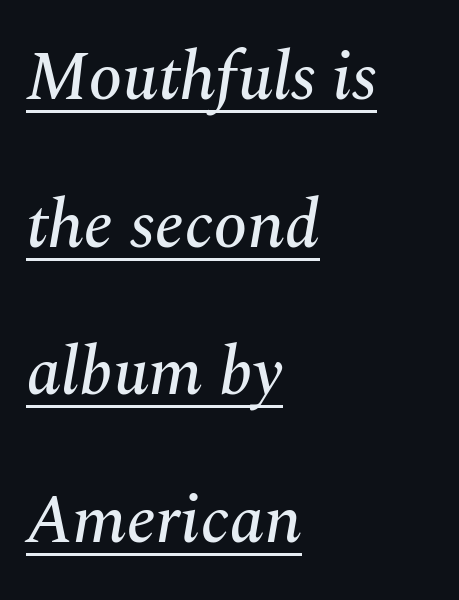
The image shows 68 px serif type, italic (leaning right); set left-aligned, loose line spacing (2.17x), normal letter spacing, underlined; medium stroke contrast and a medium x-height.
